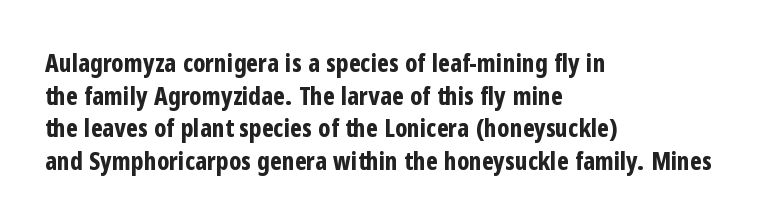
{"italic": "no", "bold": "yes", "underline": "no", "align": "left", "line_spacing": "normal", "line_spacing_ratio": 1.31, "letter_spacing": "normal", "letter_spacing_em": 0.0, "glyph_px": 25}
